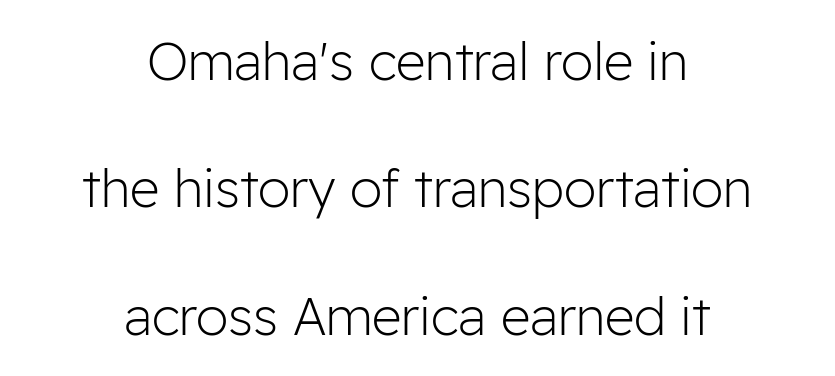
The image shows 52 px light sans-serif type, upright; set centered, loose line spacing (2.45x), normal letter spacing, not underlined; low stroke contrast and a medium x-height.
